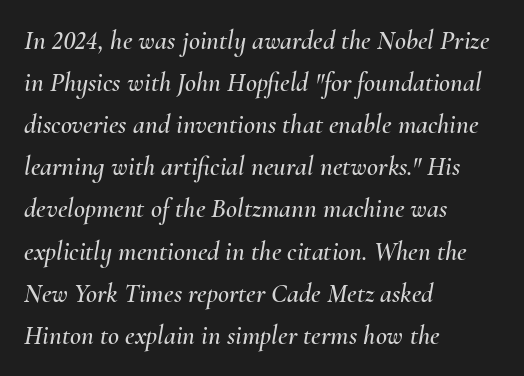
{"italic": "yes", "lean": "right", "slant_degrees": 10, "underline": "no", "align": "left", "line_spacing": "normal", "line_spacing_ratio": 1.56, "letter_spacing": "normal", "letter_spacing_em": 0.0, "glyph_px": 27}
